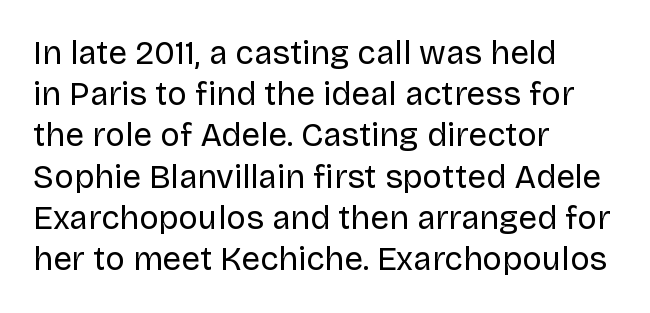
The image shows 33 px regular-weight sans-serif type, upright; set left-aligned, normal line spacing (1.25x), normal letter spacing, not underlined; low stroke contrast and a large x-height.
